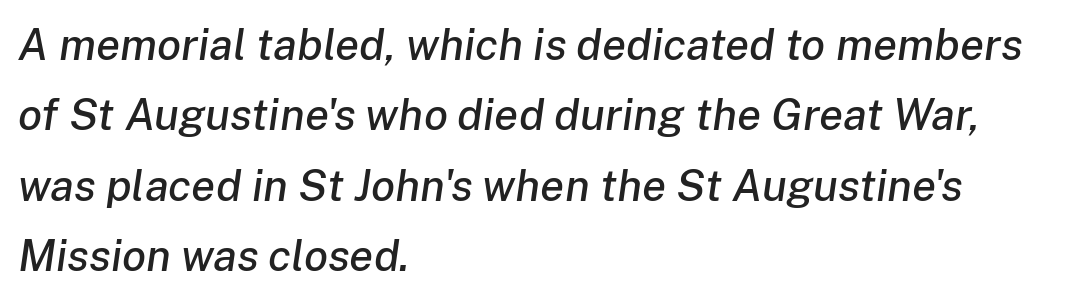
{"italic": "yes", "lean": "right", "slant_degrees": 8, "width": "normal", "stroke_contrast": "low", "x_height": "medium", "monospaced": "no", "underline": "no", "align": "left", "line_spacing": "normal", "line_spacing_ratio": 1.6, "letter_spacing": "normal", "letter_spacing_em": 0.0, "glyph_px": 44}
